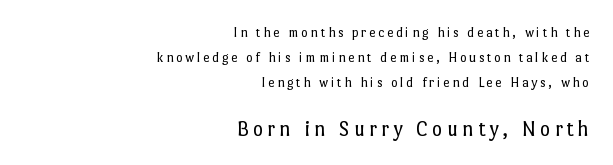
{"italic": "no", "bold": "no", "underline": "no", "align": "right", "line_spacing_ratio": 1.79, "larger_block": "second", "size_ratio": 1.57, "glyph_px": 22}
